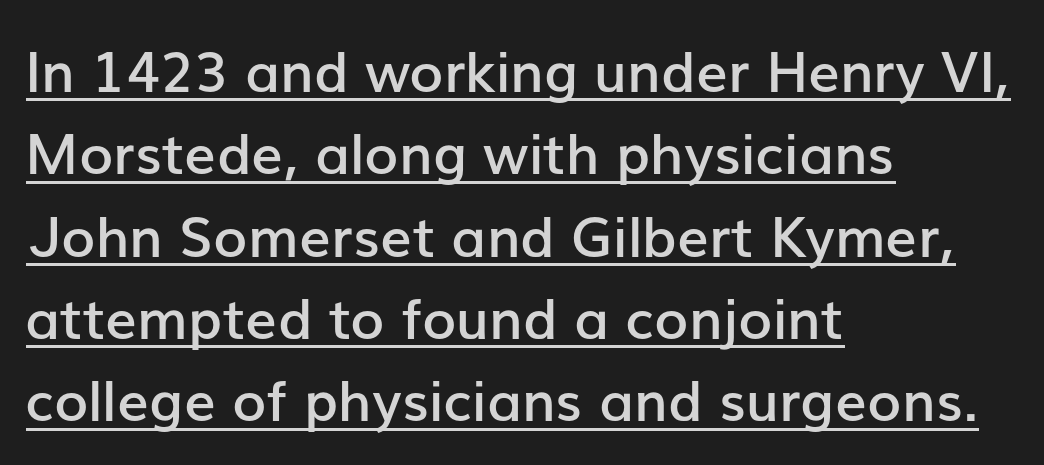
Q: Is the text bold? A: Semi-bold.
Q: Is the text italic (slanted)? A: No, it is upright.
Q: Is the typeface a serif or a sans-serif typeface? A: Sans-serif.
Q: Is the text underlined? A: Yes.
Q: How is the paragraph aligned? A: Left-aligned.
Q: Is the spacing between letters normal or unusually wide? A: Normal.
Q: Is the spacing between lines tight, normal or loose? A: Normal.
Q: Width (condensed, normal, or wide)? A: Normal.
Q: Stroke contrast? A: Low.
Q: x-height? A: Medium.
Q: Monospaced? A: No.
